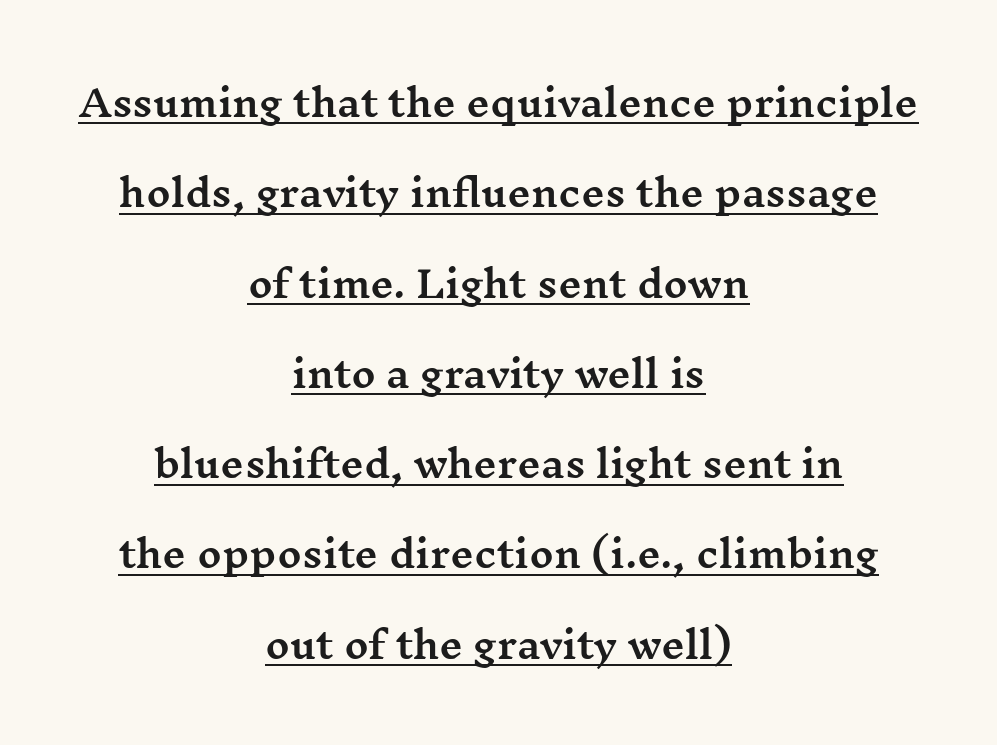
Posture: straight, roman, zero tilt. The designer went with a serif here, giving each stem small feet. The line texture is even and compact thanks to regular tracking. If you folded the block vertically in half, each line would mirror itself in length. The face used here is proportionally spaced, like ordinary book or web type.
